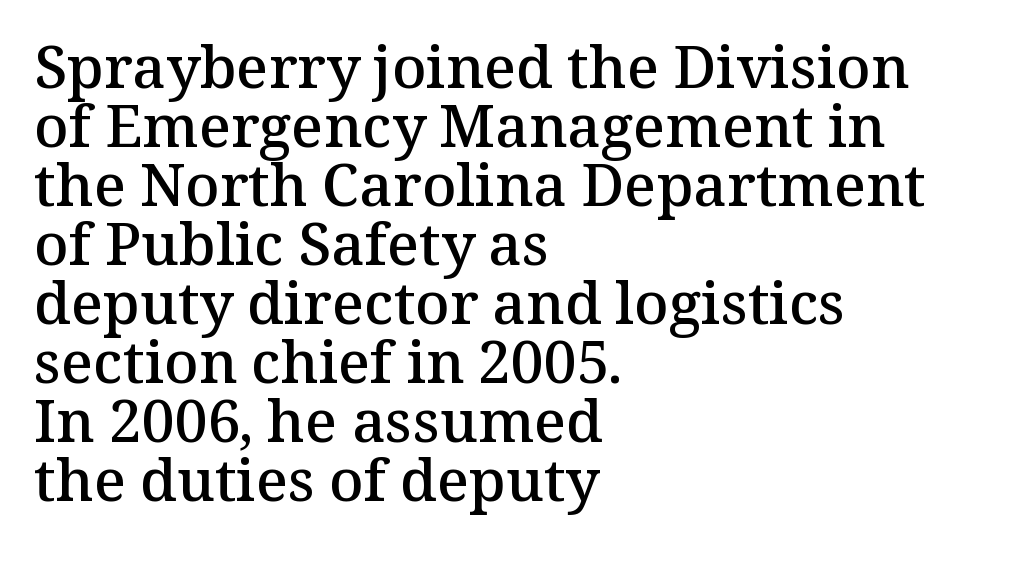
The vertical gap from one line to the next is small. The line texture is even and compact thanks to regular tracking. The ragged edge is on the right, which tells us the setting is flush left. The rendering uses a semibold face; strokes are thickened but not to full bold. Upright lettering throughout.
